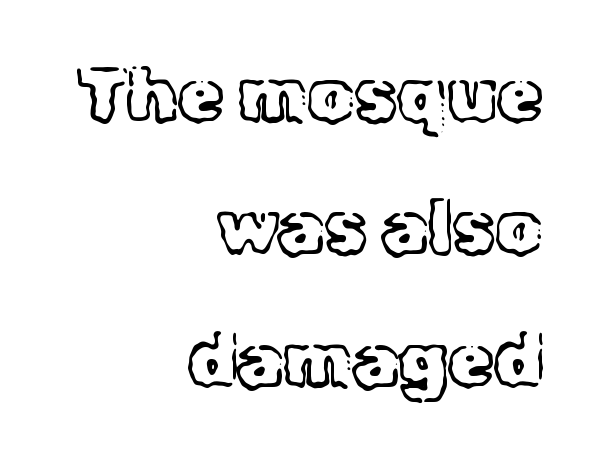
The image shows 74 px light serif type, upright; set right-aligned, line spacing 1.79x, normal letter spacing, not underlined; a medium x-height.
